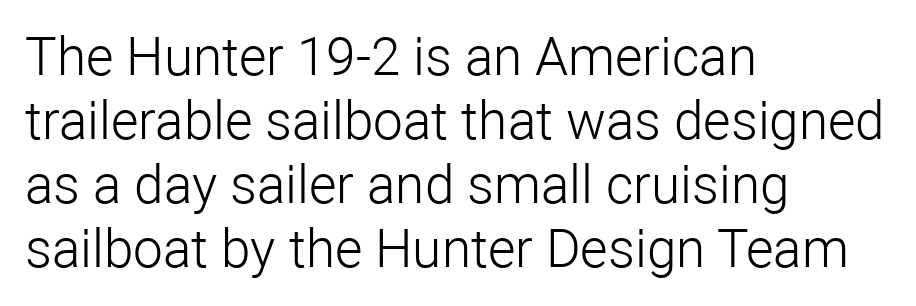
The image shows 53 px light sans-serif type, upright; set left-aligned, line spacing 1.21x, normal letter spacing, not underlined; low stroke contrast and a medium x-height.
